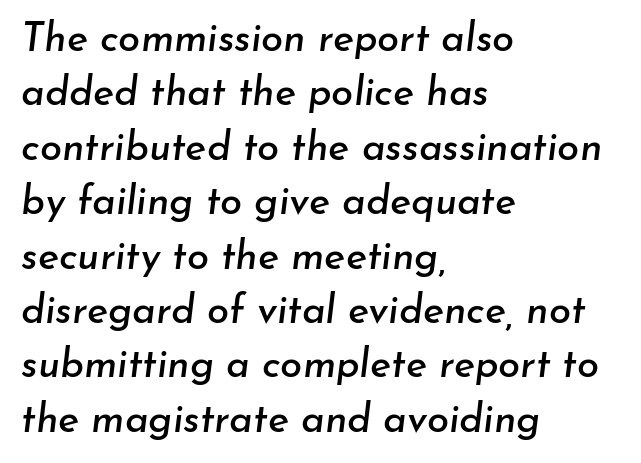
Q: Is the text italic (slanted)? A: Yes, it leans right by about 7 degrees.
Q: Is the text underlined? A: No.
Q: How is the paragraph aligned? A: Left-aligned.
Q: Is the spacing between letters normal or unusually wide? A: Normal.
Q: Is the spacing between lines tight, normal or loose? A: Normal.
Q: Width (condensed, normal, or wide)? A: Normal.
Q: Stroke contrast? A: Low.
Q: x-height? A: Small.
Q: Monospaced? A: No.
